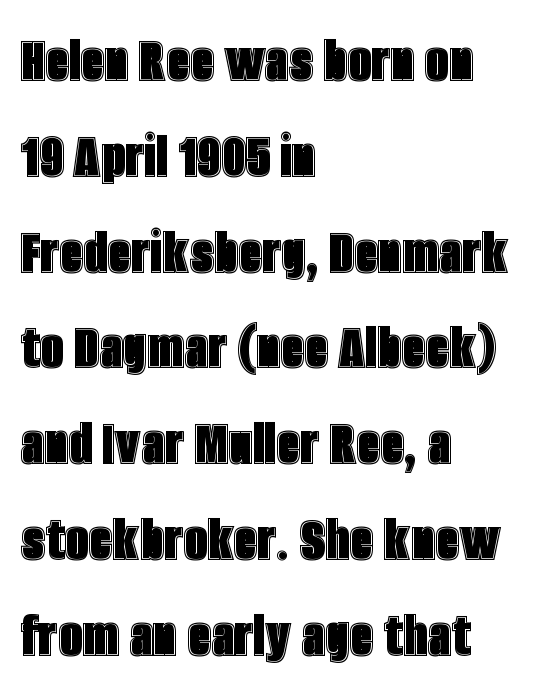
The image shows 67 px condensed type, upright; set left-aligned, normal line spacing (1.43x), normal letter spacing, not underlined; a large x-height.
